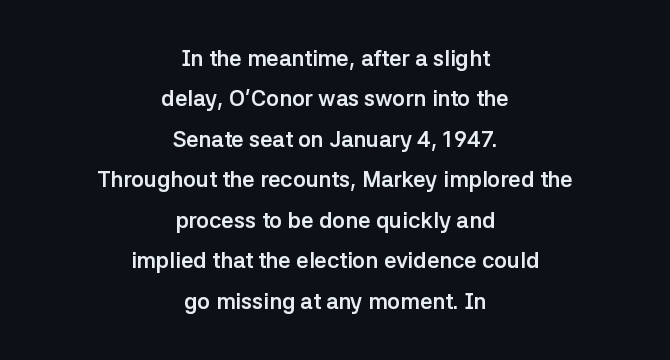
Posture: upright roman. Each line is balanced around a shared central axis. Honestly, there is no underline to notice here at all. Observe the ordinary spacing: letters are neighbours, not strangers. Thick stems and heavy bowls — unmistakably bold.
